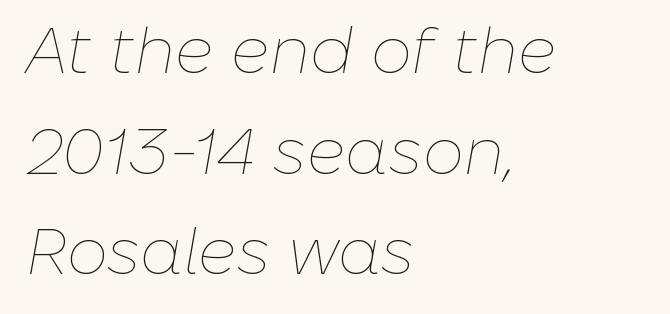
Honestly, the letter spacing is just normal — you wouldn't notice it. Does the copy run flush right? No — it runs flush left. How would I describe the line gaps? Plain and ordinary. The letters advance in unequal steps, a hallmark of proportional type. The typography opts for an oblique posture over an upright one.
